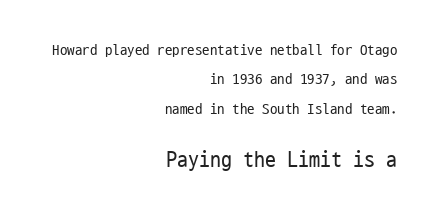
{"italic": "no", "bold": "no", "underline": "no", "align": "right", "line_spacing": "loose", "line_spacing_ratio": 1.96, "letter_spacing": "normal", "letter_spacing_em": 0.0, "larger_block": "second", "size_ratio": 1.47, "glyph_px": 22}
